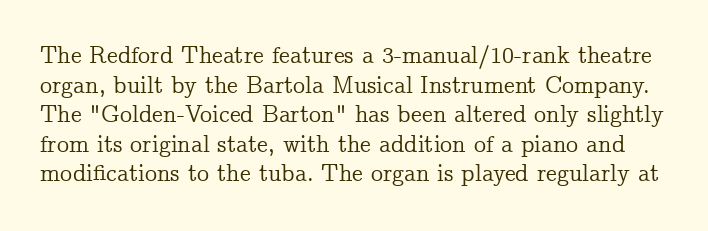
The image shows 24 px text type, upright; set line spacing 1.23x, normal letter spacing, not underlined.
